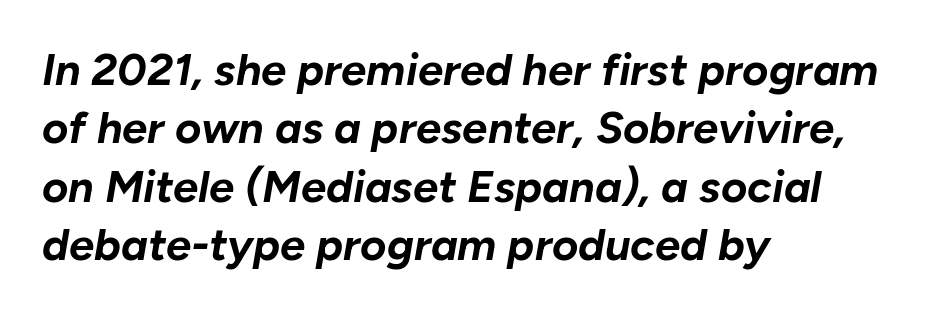
{"italic": "yes", "lean": "right", "slant_degrees": 10, "bold": "yes", "weight": "bold", "width": "normal", "stroke_contrast": "low", "x_height": "medium", "monospaced": "no", "underline": "no", "align": "left", "line_spacing": "normal", "line_spacing_ratio": 1.3, "letter_spacing": "normal", "letter_spacing_em": 0.0, "glyph_px": 45}
